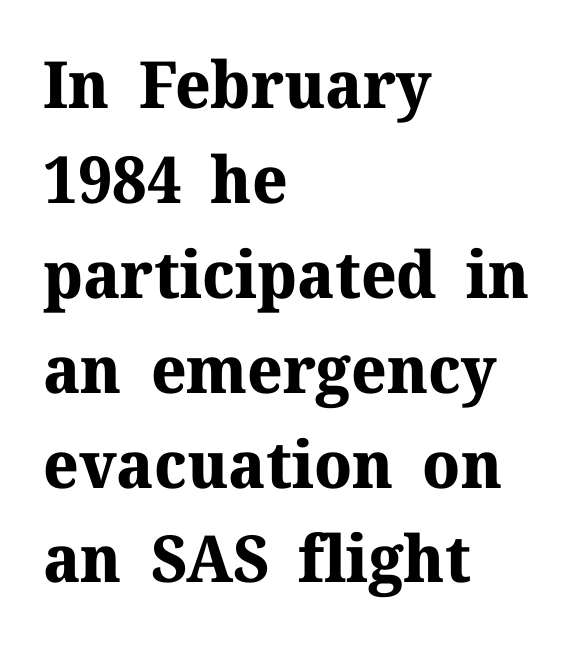
This is roman type, the default non-slanted kind. Nobody touched the tracking dial on this one. One-word summary of the alignment: left. Observe the serifs anchoring each vertical stroke in this sample. Emphasis by weight is at full strength: bold. The passage shown is typed in a proportional face where columns would drift.
